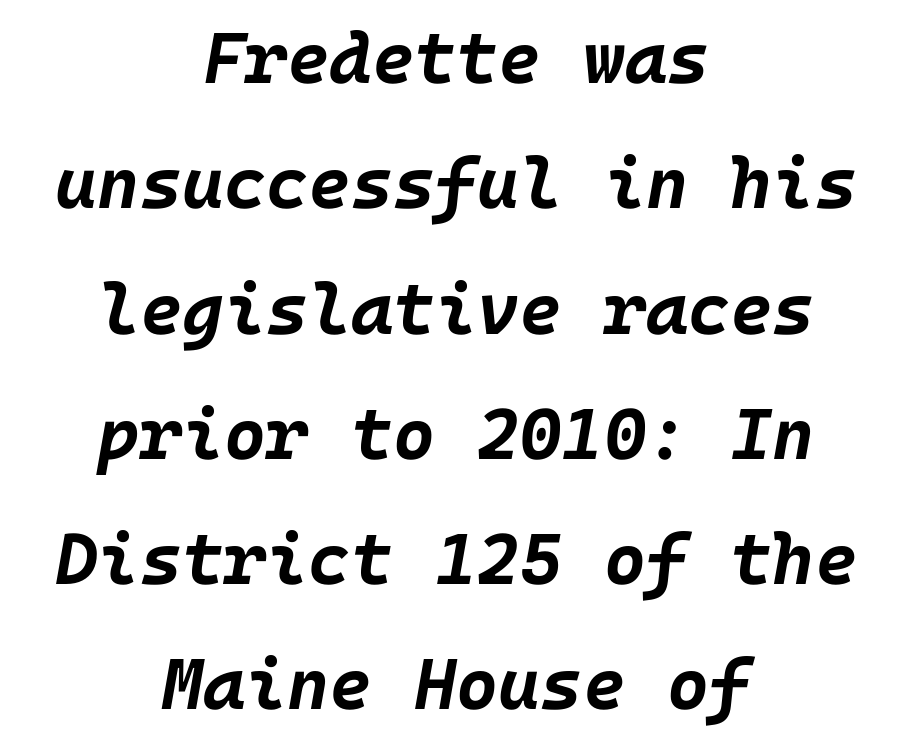
The image shows 72 px bold type, italic (leaning right); set centered, line spacing 1.74x, normal letter spacing, not underlined; low stroke contrast and a large x-height.
